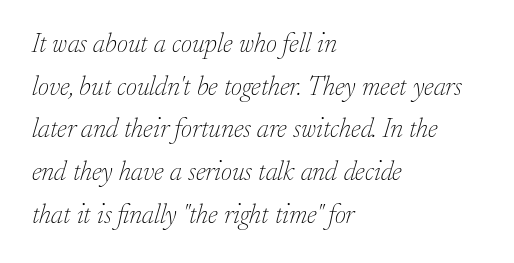
{"italic": "yes", "lean": "right", "slant_degrees": 17, "bold": "no", "underline": "no", "align": "left", "line_spacing": "normal", "line_spacing_ratio": 1.58, "letter_spacing": "normal", "letter_spacing_em": 0.0, "glyph_px": 27}
